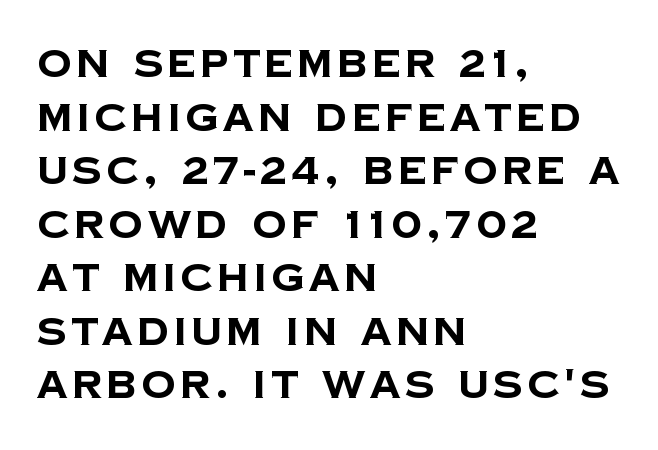
{"serif": "no", "bold": "yes", "weight": "bold", "width": "normal", "stroke_contrast": "low", "x_height": "large", "monospaced": "no", "underline": "no", "align": "left", "line_spacing": "normal", "line_spacing_ratio": 1.41, "glyph_px": 38}
